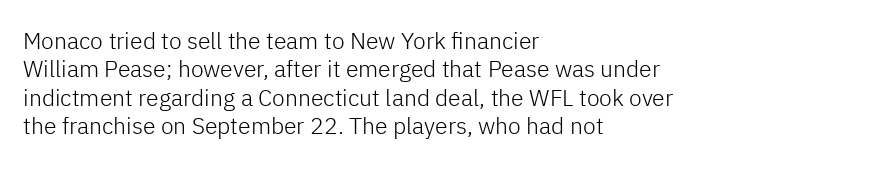
Nobody touched the tracking dial on this one. Visually the block forms a straight wall on the left and a jagged coastline on the right. Posture: upright roman. Beneath every word, the page is bare.
